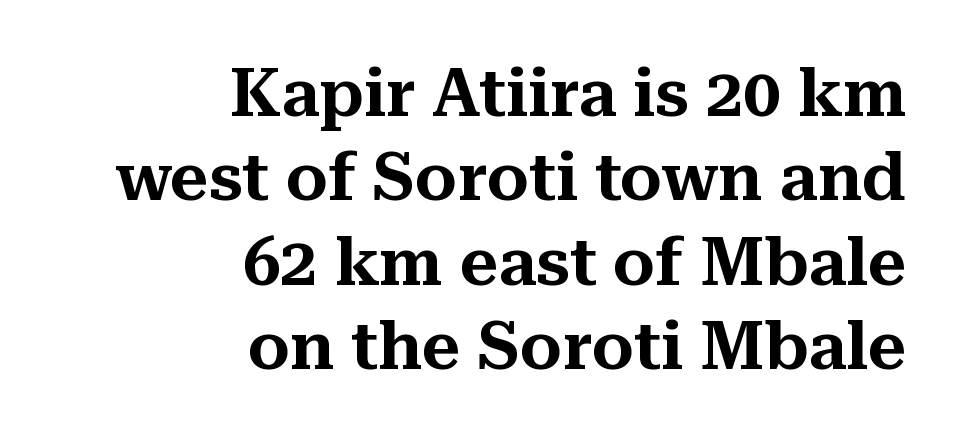
{"serif": "yes", "italic": "no", "width": "normal", "stroke_contrast": "medium", "x_height": "medium", "monospaced": "no", "underline": "no", "align": "right", "line_spacing": "normal", "line_spacing_ratio": 1.26, "letter_spacing": "normal", "letter_spacing_em": 0.0, "glyph_px": 67}
